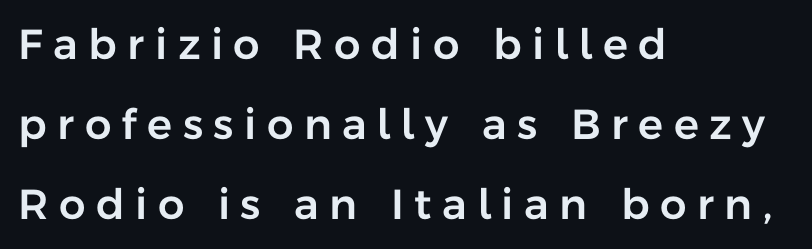
Q: Is the text italic (slanted)? A: No, it is upright.
Q: Is the typeface a serif or a sans-serif typeface? A: Sans-serif.
Q: Is the text underlined? A: No.
Q: How is the paragraph aligned? A: Left-aligned.
Q: Is the spacing between letters normal or unusually wide? A: Unusually wide.
Q: Is the spacing between lines tight, normal or loose? A: Loose.
Q: Width (condensed, normal, or wide)? A: Normal.
Q: Stroke contrast? A: Low.
Q: x-height? A: Medium.
Q: Monospaced? A: No.
